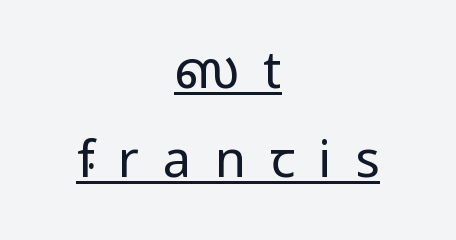
The rendering inserts visible extra space after every character. The letters stand straight up with perfectly vertical stems. Horizontally, the lines are justified to the midpoint only. On a weight scale, this lands at 450 or below.
